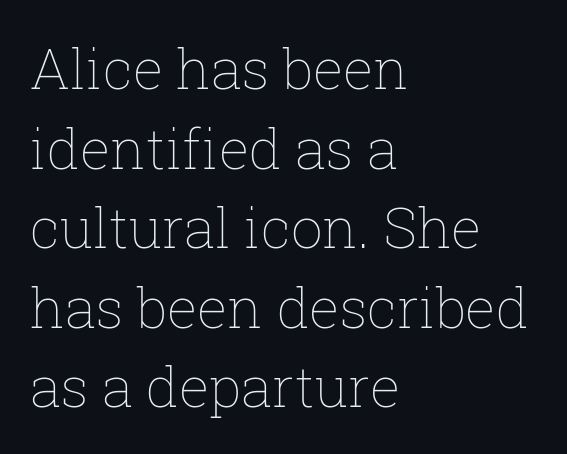
Q: Is the text bold? A: No.
Q: Is the text italic (slanted)? A: No, it is upright.
Q: Is the text underlined? A: No.
Q: How is the paragraph aligned? A: Left-aligned.
Q: Is the spacing between letters normal or unusually wide? A: Normal.
Q: Is the spacing between lines tight, normal or loose? A: Normal.
Q: Width (condensed, normal, or wide)? A: Normal.
Q: Stroke contrast? A: Low.
Q: x-height? A: Medium.
Q: Monospaced? A: No.
